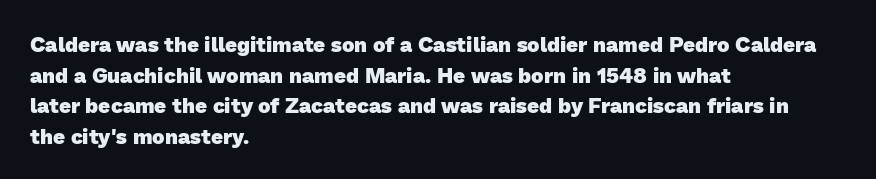
Students, this is bold: see how much ink each stroke carries. The rendering uses a moderate line-height, typical for paragraphs. The baseline area is clear. Short and long lines alike share a common starting point at left.
